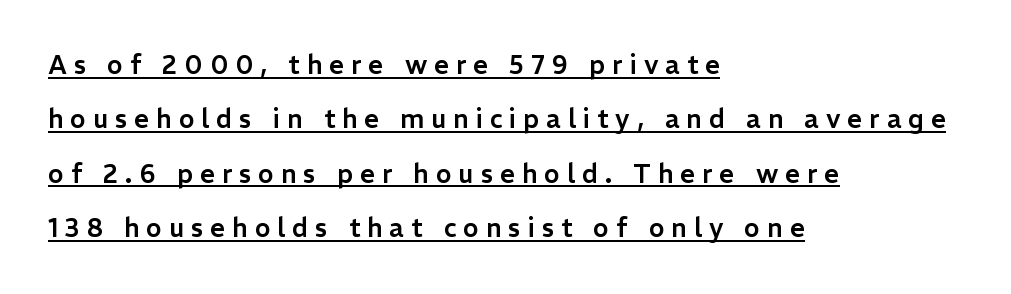
Q: Is the text italic (slanted)? A: No, it is upright.
Q: Is the text underlined? A: Yes.
Q: How is the paragraph aligned? A: Left-aligned.
Q: Is the spacing between letters normal or unusually wide? A: Unusually wide.
Q: Is the spacing between lines tight, normal or loose? A: Loose.
